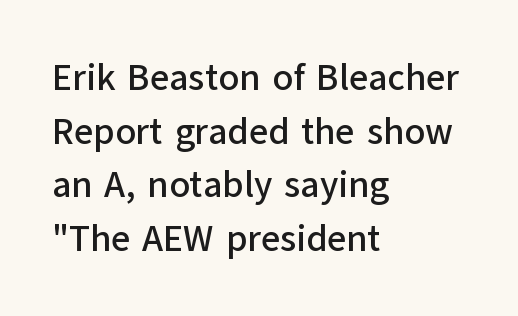
{"serif": "no", "italic": "no", "width": "normal", "stroke_contrast": "low", "x_height": "medium", "monospaced": "no", "underline": "no", "align": "left", "line_spacing": "normal", "line_spacing_ratio": 1.45, "letter_spacing": "normal", "letter_spacing_em": 0.0, "glyph_px": 37}
